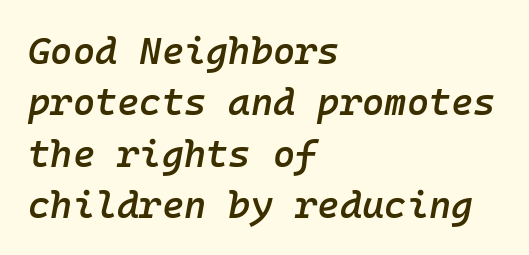
Compared with typical paragraphs, the rows here are spaced about the same. The typesetting leans somewhat heavy: a semibold. The zone under the glyphs is completely vacant. A typesetter would call this monospace, since all characters share one set width. Slanted lettering throughout.
